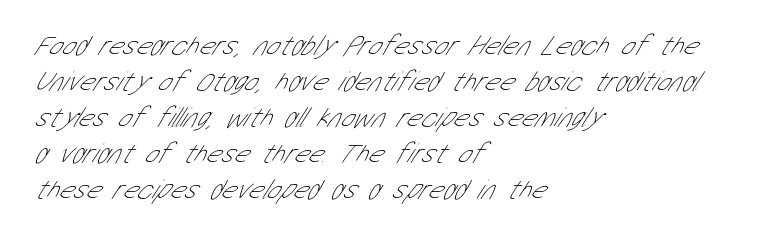
{"serif": "no", "bold": "no", "weight": "thin", "width": "condensed", "stroke_contrast": "low", "x_height": "medium", "monospaced": "no", "underline": "no", "align": "left", "line_spacing": "normal", "line_spacing_ratio": 1.29, "letter_spacing": "normal", "letter_spacing_em": 0.0, "glyph_px": 28}
